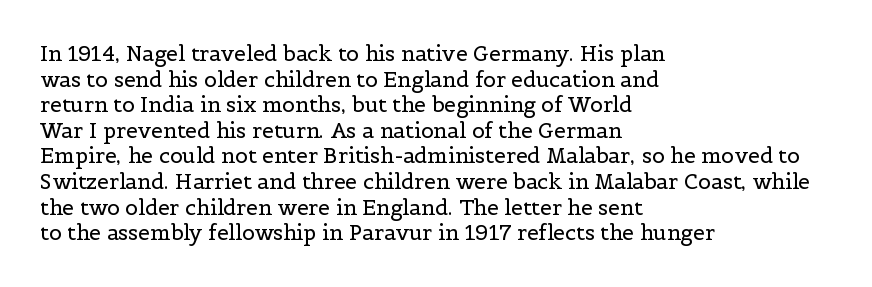
Does extra space separate the letters? No, they use regular spacing. The passage is arranged the way most books set body copy — flush left. The area under the type is left untouched. The face looks like a standard text weight, possibly lighter. Notice how the stems are strictly vertical — no italics here.
